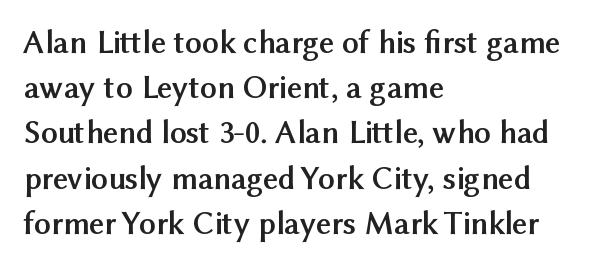
{"serif": "no", "italic": "no", "bold": "yes", "weight": "semibold", "width": "normal", "stroke_contrast": "medium", "x_height": "medium", "monospaced": "no", "underline": "no", "align": "left", "line_spacing": "normal", "line_spacing_ratio": 1.37, "letter_spacing": "normal", "letter_spacing_em": 0.0, "glyph_px": 33}
